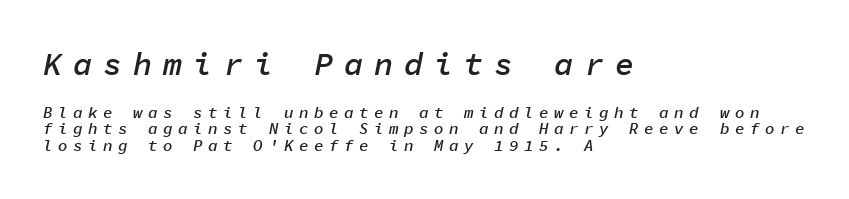
The image shows 32 px semibold type, italic (leaning right), monospaced; set left-aligned, tight line spacing (1.03x), unusually wide letter spacing (+0.34 em), not underlined; the first (top) block is 2.0x larger; low stroke contrast and a medium x-height.
